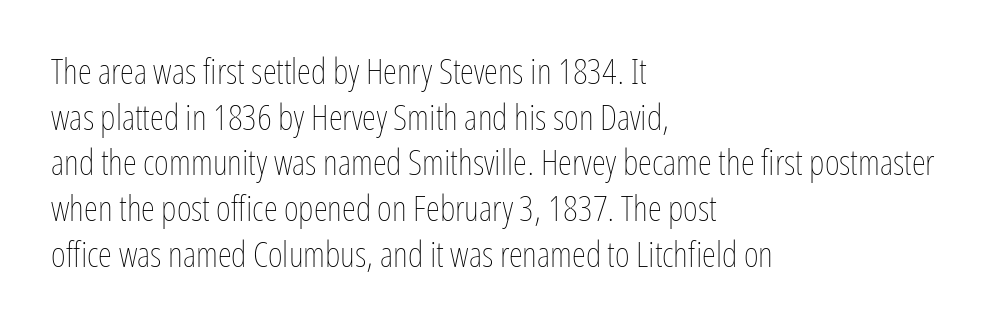
{"italic": "no", "bold": "no", "weight": "thin", "width": "condensed", "stroke_contrast": "low", "x_height": "medium", "monospaced": "no", "underline": "no", "align": "left", "line_spacing": "normal", "line_spacing_ratio": 1.27, "letter_spacing": "normal", "letter_spacing_em": 0.0, "glyph_px": 36}
